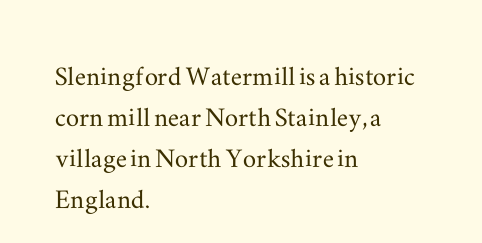
{"serif": "yes", "italic": "no", "width": "wide", "stroke_contrast": "medium", "x_height": "small", "monospaced": "no", "underline": "no", "align": "left", "line_spacing_ratio": 1.24, "letter_spacing": "normal", "letter_spacing_em": 0.0, "glyph_px": 33}
